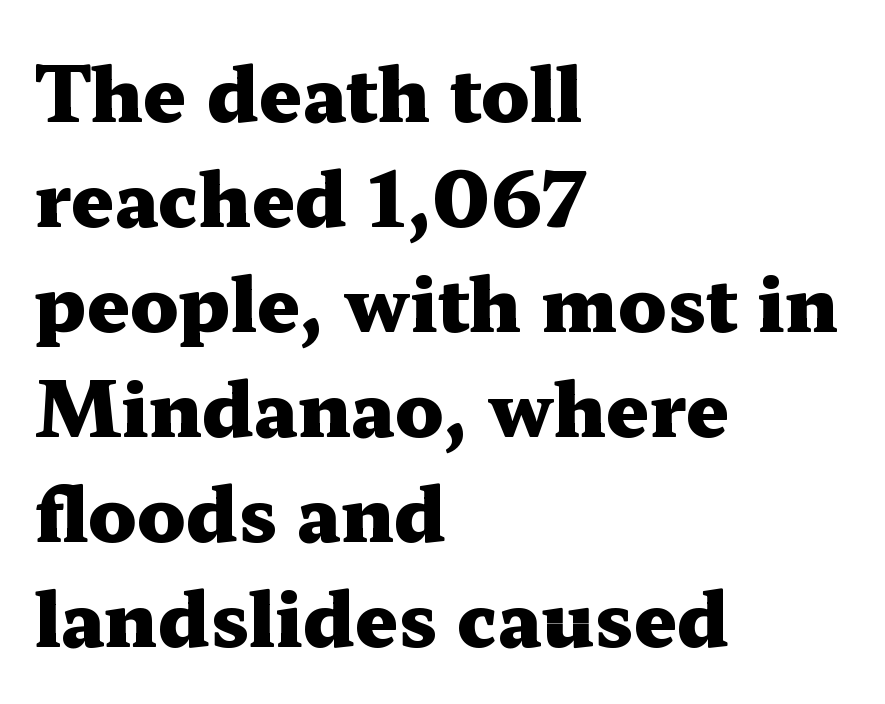
The image shows 75 px heavy, wide serif type, upright; set left-aligned, normal line spacing (1.4x), normal letter spacing, not underlined; medium stroke contrast and a medium x-height.
